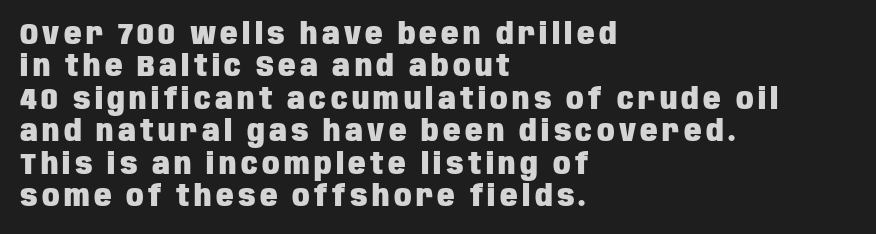
The image shows 29 px heavy, condensed sans-serif type, upright; set left-aligned, tight line spacing (1.12x), not underlined; low stroke contrast and a large x-height.
